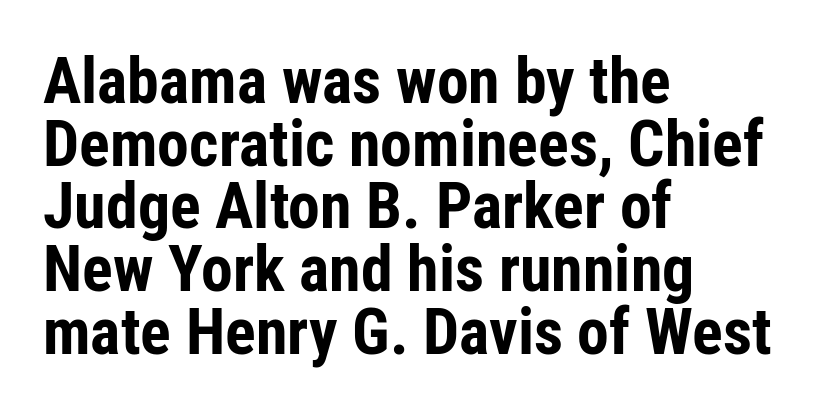
The image shows 64 px bold, condensed sans-serif type, upright; set left-aligned, tight line spacing (0.98x), normal letter spacing, not underlined; low stroke contrast and a medium x-height.
